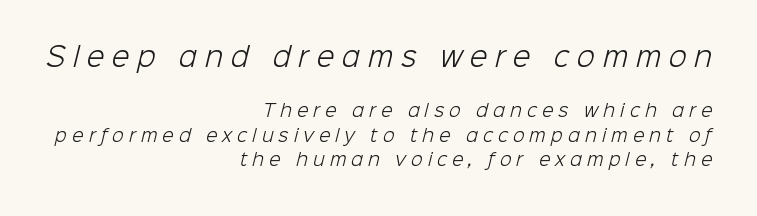
{"bold": "no", "underline": "no", "align": "right", "line_spacing": "normal", "line_spacing_ratio": 1.44, "letter_spacing": "wide", "letter_spacing_em": 0.3, "larger_block": "first", "size_ratio": 1.53, "glyph_px": 26}
